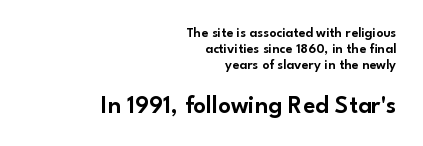
Descender tails drop into unmarked territory. These two chunks differ in scale, with the bottom chunk taking the larger measure. Every row of glyphs terminates at an identical x-position on the right. These lines keep a tight, regular rhythm from letter to letter. Does the lettering tilt? It doesn't — this is upright.
